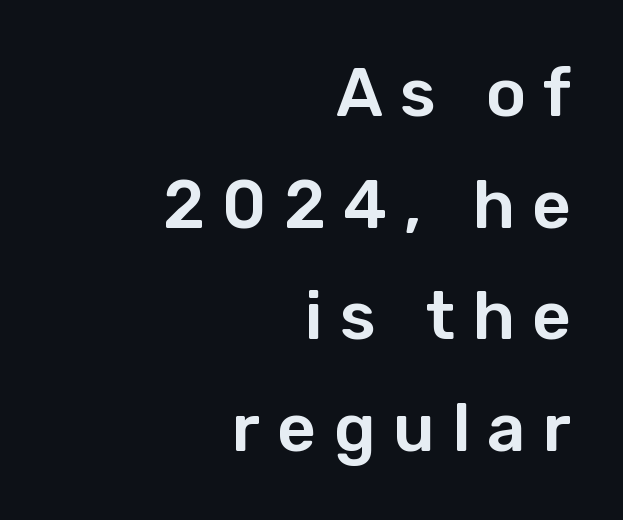
The image shows 68 px sans-serif type, upright; set right-aligned, normal line spacing (1.64x), unusually wide letter spacing (+0.25 em), not underlined; low stroke contrast and a medium x-height.
